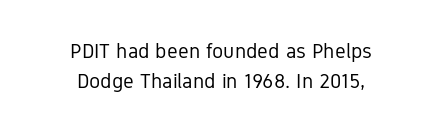
{"italic": "no", "bold": "no", "underline": "no", "align": "center", "line_spacing": "normal", "line_spacing_ratio": 1.45, "letter_spacing": "normal", "letter_spacing_em": 0.0, "glyph_px": 21}
